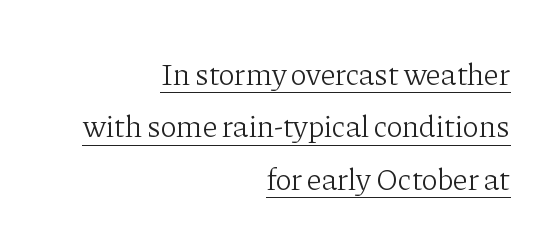
The image shows 31 px light serif type, upright; set right-aligned, normal line spacing (1.69x), normal letter spacing, underlined; low stroke contrast and a medium x-height.
